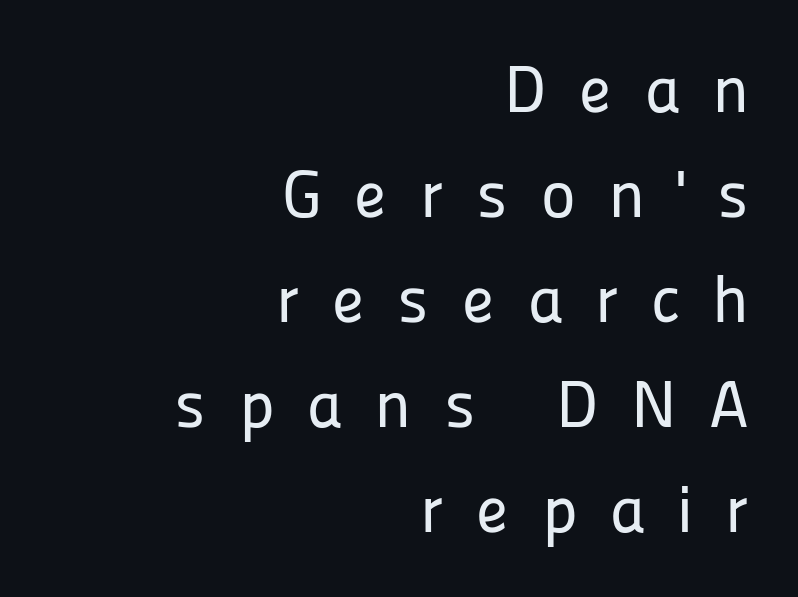
This is the regular roman posture of the typeface. Each new line begins a customary step beneath the previous one. The foot of each line stays bare and open. This sample has the flowing, uneven cadence of proportional lettering. The letters carry no serifs — their stems end cleanly without finishing strokes.
